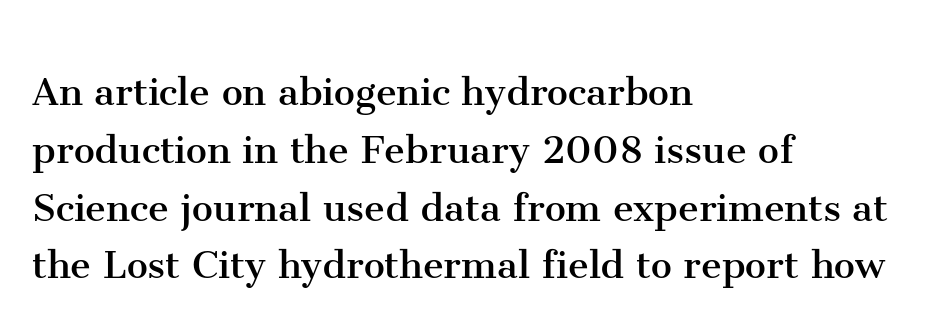
{"serif": "yes", "italic": "no", "bold": "no", "weight": "regular", "width": "normal", "stroke_contrast": "medium", "x_height": "medium", "monospaced": "no", "underline": "no", "align": "left", "line_spacing_ratio": 1.23, "letter_spacing": "normal", "letter_spacing_em": 0.0, "glyph_px": 47}
